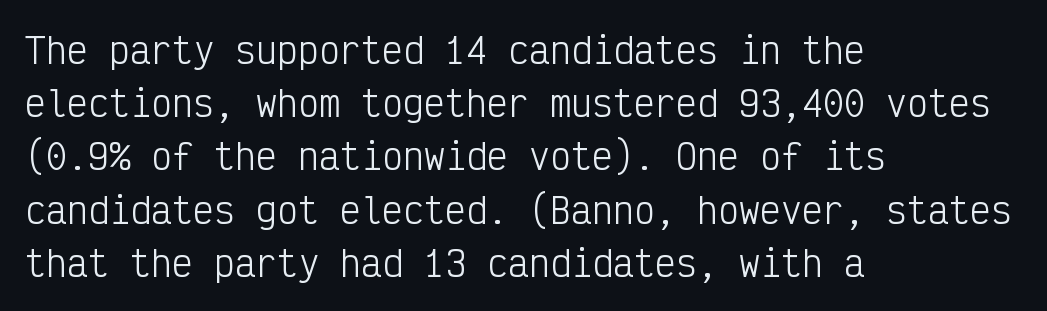
{"serif": "no", "italic": "no", "bold": "no", "weight": "light", "width": "condensed", "stroke_contrast": "low", "x_height": "medium", "monospaced": "yes", "underline": "no", "align": "left", "line_spacing": "normal", "line_spacing_ratio": 1.52, "letter_spacing": "normal", "letter_spacing_em": 0.0, "glyph_px": 35}
